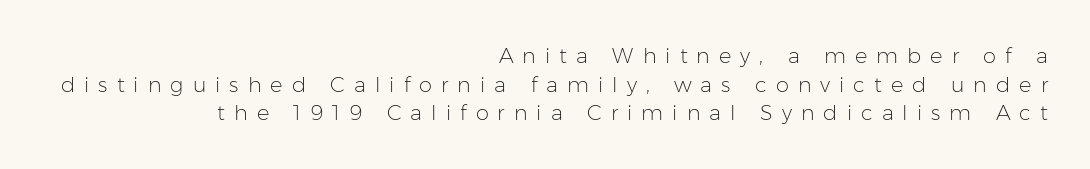
{"italic": "no", "bold": "no", "underline": "no", "align": "right", "line_spacing": "normal", "line_spacing_ratio": 1.36, "letter_spacing": "wide", "letter_spacing_em": 0.43, "glyph_px": 21}
